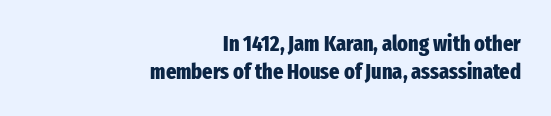
The typography opts for an upright posture over an oblique one. Quick note: underline off. Quick note: interline space is typical. These lines keep a tight, regular rhythm from letter to letter. Its strokes are broad and dark, the hallmark of bold type.
